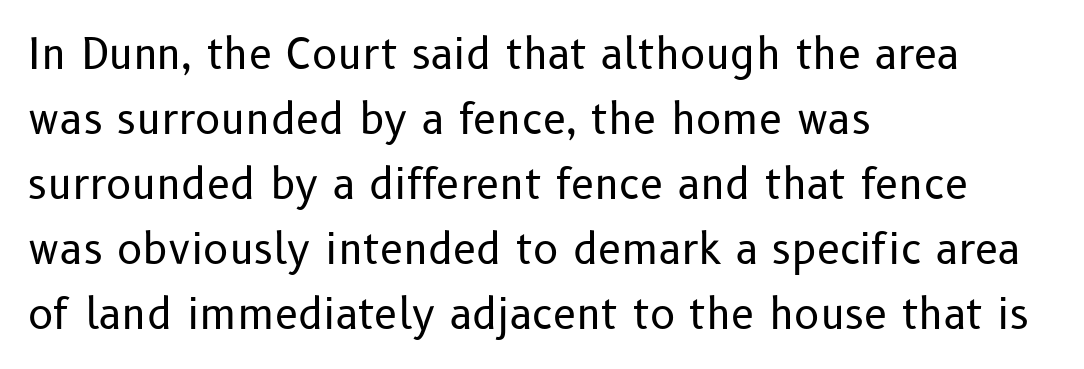
Summary of weight: not heavy and not bold. Visually the block forms a straight wall on the left and a jagged coastline on the right. Glyph-to-glyph distance matches everyday printed text. Words float on clear page, feet unadorned.
